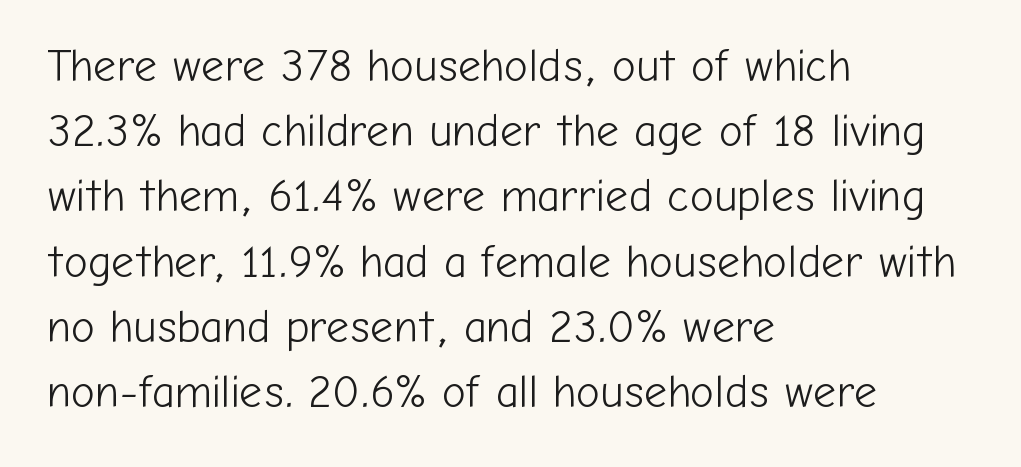
Do the characters align in a grid? No, the font is proportional. Are there feet on the stems? There aren't — it's a sans. Caption: multi-line text, flush left, ragged right. The letterforms sit at book weight or below. Does the lettering tilt? It doesn't — this is upright. A typesetter would call this leading conventional body-copy spacing.
